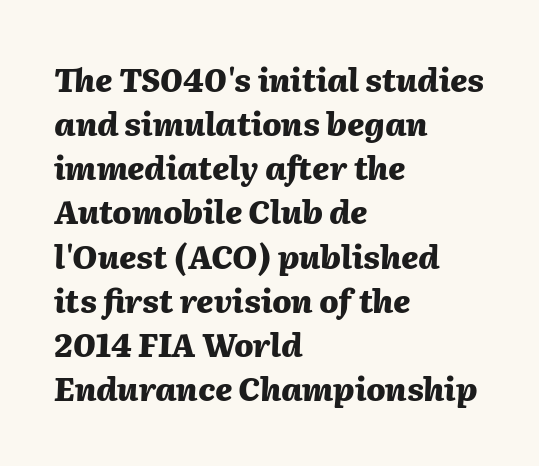
{"italic": "yes", "lean": "right", "slant_degrees": 2, "bold": "yes", "weight": "heavy", "width": "normal", "stroke_contrast": "medium", "x_height": "medium", "monospaced": "no", "underline": "no", "align": "left", "line_spacing": "normal", "line_spacing_ratio": 1.38, "letter_spacing": "normal", "letter_spacing_em": 0.0, "glyph_px": 32}
